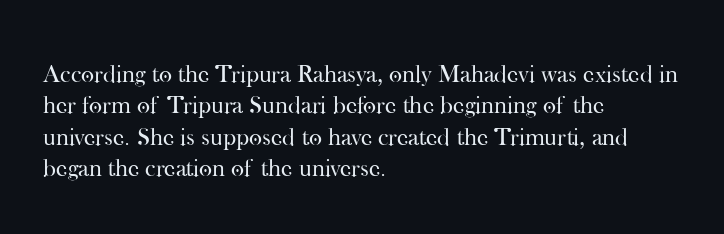
No letter is thick-stroked: the sample isn't bold. This is roman type, the default non-slanted kind. One glance says typical: line gaps are just what's usual. Plain, unruled lines of type. This sample is left-justified, so line endings fall wherever the words run out.
